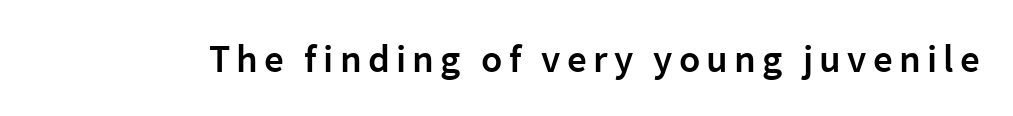
Serif or sans? Sans — the stroke terminals are bare. Slightly chunky letters — semibold, I'd say, not full bold. Varying glyph widths throughout — classic text-font behaviour. Has an underline been added? It has not. This sample uses an upright cut, with every glyph sitting square on the baseline.
